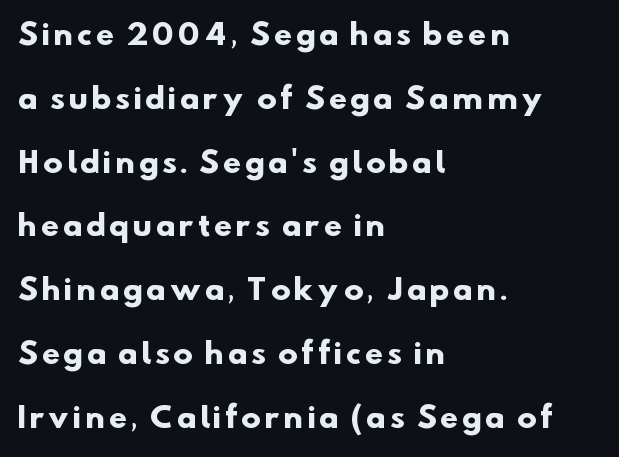
{"serif": "no", "bold": "yes", "weight": "heavy", "width": "normal", "stroke_contrast": "low", "x_height": "small", "monospaced": "no", "underline": "no", "align": "left", "line_spacing": "loose", "line_spacing_ratio": 2.2, "glyph_px": 29}
